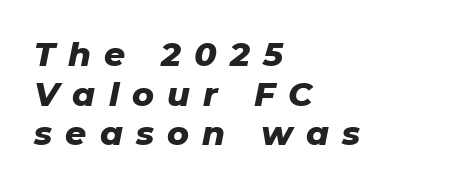
Q: Is the text bold? A: Yes.
Q: Is the text italic (slanted)? A: Yes, it leans right by about 11 degrees.
Q: Is the text underlined? A: No.
Q: How is the paragraph aligned? A: Left-aligned.
Q: Is the spacing between letters normal or unusually wide? A: Unusually wide.
Q: Width (condensed, normal, or wide)? A: Normal.
Q: Stroke contrast? A: Low.
Q: x-height? A: Medium.
Q: Monospaced? A: No.
